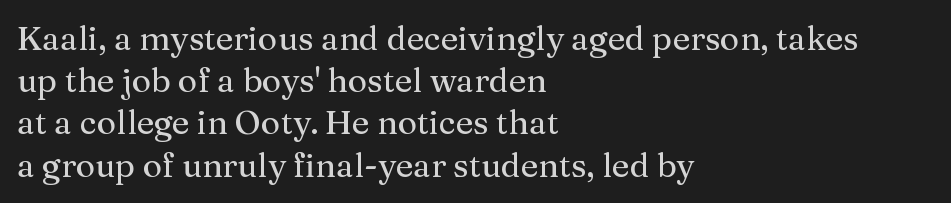
The letters carry serifs — small finishing strokes at the ends of their stems. A typesetter would call this proportional, since set widths differ per character. The passage shown is not underscored anywhere. Tracking here is standard; glyphs follow each other at the usual distance. Line beginnings align vertically; line endings do not. Rendered with straight, roman letterforms.
